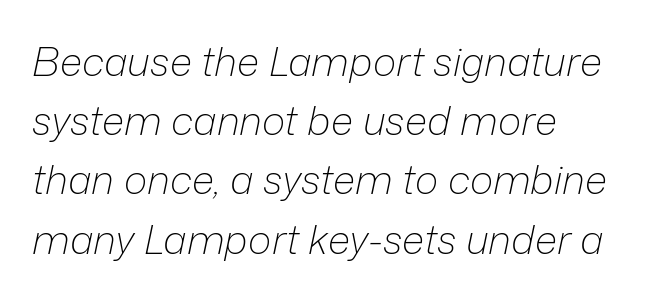
Unmarked baselines from the first word to the last. Whoever set this chose a conventional vertical rhythm. Standard letterfit; no display-style spreading of the glyphs. The lettering tilts uniformly, giving the passage an italic look.
